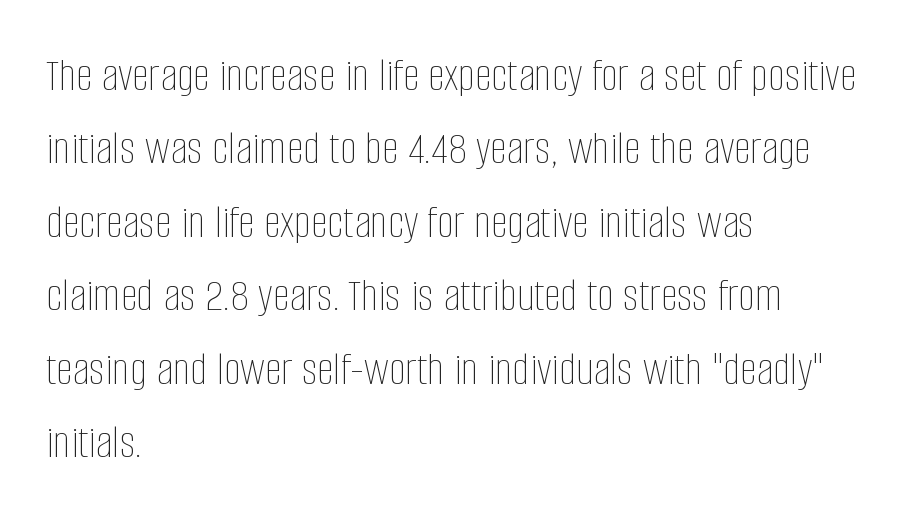
{"italic": "no", "bold": "no", "weight": "thin", "width": "condensed", "stroke_contrast": "low", "x_height": "large", "monospaced": "no", "underline": "no", "align": "left", "line_spacing": "normal", "line_spacing_ratio": 1.53, "letter_spacing": "normal", "letter_spacing_em": 0.0, "glyph_px": 48}
